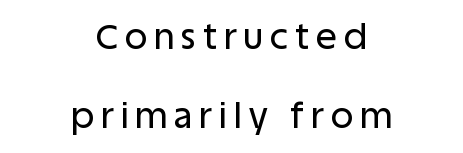
The image shows 35 px sans-serif type, upright; set centered, loose line spacing (2.25x), unusually wide letter spacing (+0.2 em), not underlined; low stroke contrast and a large x-height.
